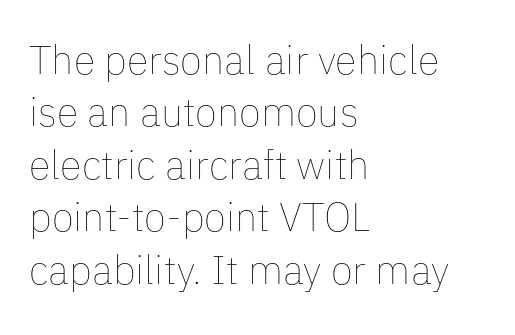
{"italic": "no", "bold": "no", "weight": "thin", "width": "normal", "stroke_contrast": "low", "x_height": "medium", "monospaced": "no", "underline": "no", "align": "left", "line_spacing": "normal", "line_spacing_ratio": 1.31, "letter_spacing": "normal", "letter_spacing_em": 0.0, "glyph_px": 40}
